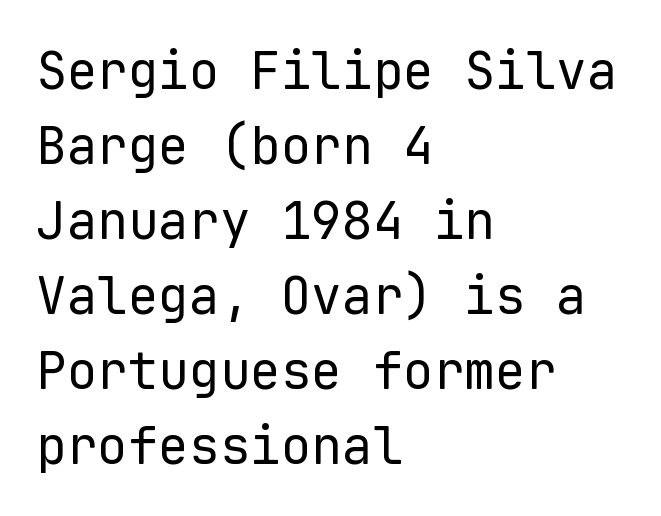
The image shows 51 px regular-weight sans-serif type, upright, monospaced; set left-aligned, normal line spacing (1.47x), normal letter spacing, not underlined; low stroke contrast and a medium x-height.
